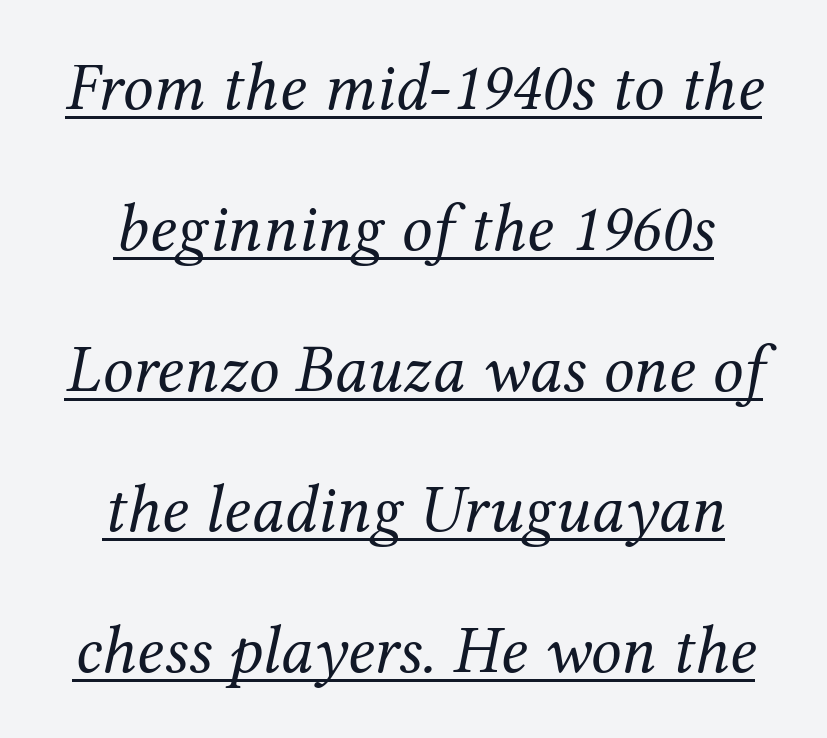
{"serif": "yes", "italic": "yes", "lean": "right", "slant_degrees": 12, "bold": "no", "weight": "regular", "width": "normal", "stroke_contrast": "medium", "x_height": "medium", "monospaced": "no", "underline": "yes", "line_spacing": "loose", "line_spacing_ratio": 2.07, "letter_spacing": "normal", "letter_spacing_em": 0.0, "glyph_px": 68}
